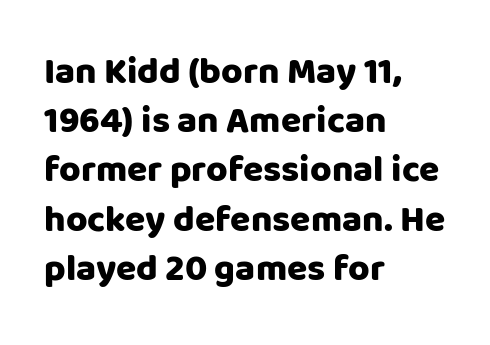
Clear beneath every line of the passage. The characters display no serif detailing; their extremities are plain. The rendering uses a moderate line-height, typical for paragraphs. If you drew a ruler down the left edge, every line would touch it. Spacing verdict: proportional, widths tailored to each character.
